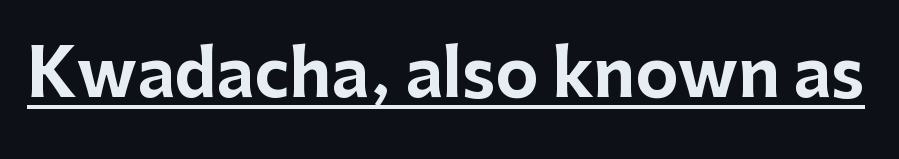
The image shows 65 px bold sans-serif type, upright; set normal letter spacing, underlined; low stroke contrast and a medium x-height.
